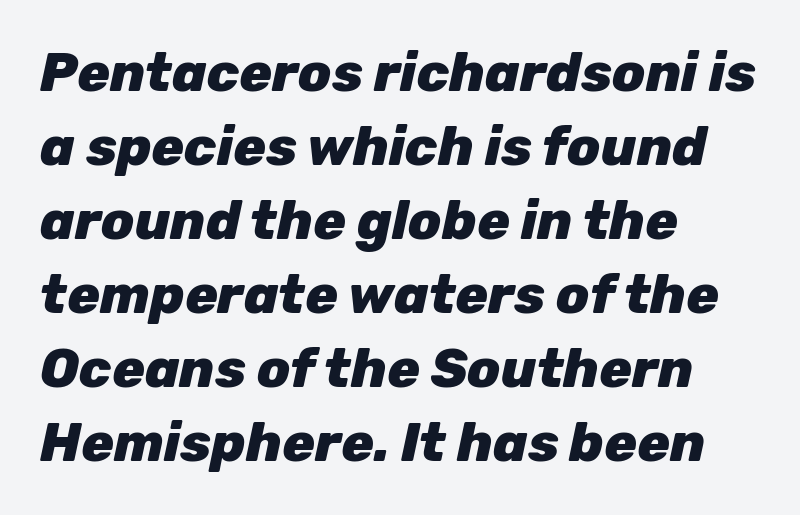
{"italic": "yes", "lean": "right", "slant_degrees": 12, "bold": "yes", "weight": "heavy", "width": "normal", "stroke_contrast": "low", "x_height": "medium", "monospaced": "no", "underline": "no", "align": "left", "line_spacing": "normal", "line_spacing_ratio": 1.37, "letter_spacing": "normal", "letter_spacing_em": 0.0, "glyph_px": 54}
